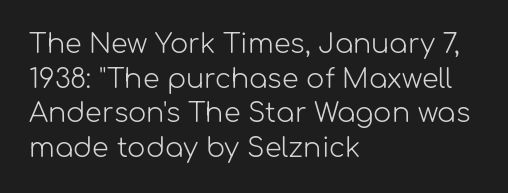
{"italic": "no", "bold": "no", "underline": "no", "align": "left", "line_spacing": "normal", "line_spacing_ratio": 1.28, "letter_spacing": "normal", "letter_spacing_em": 0.0, "glyph_px": 27}
